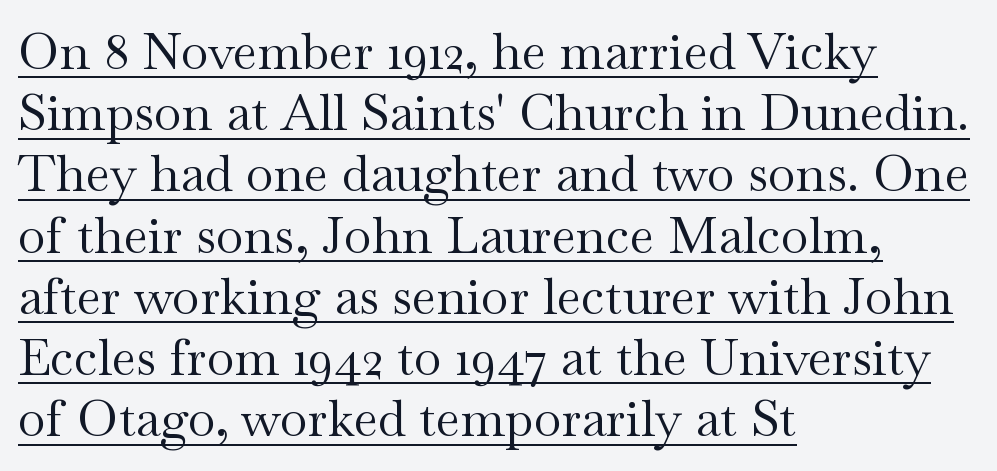
{"serif": "yes", "italic": "no", "bold": "no", "weight": "regular", "width": "wide", "stroke_contrast": "medium", "x_height": "small", "monospaced": "no", "underline": "yes", "align": "left", "line_spacing_ratio": 1.2, "letter_spacing": "normal", "letter_spacing_em": 0.0, "glyph_px": 51}
